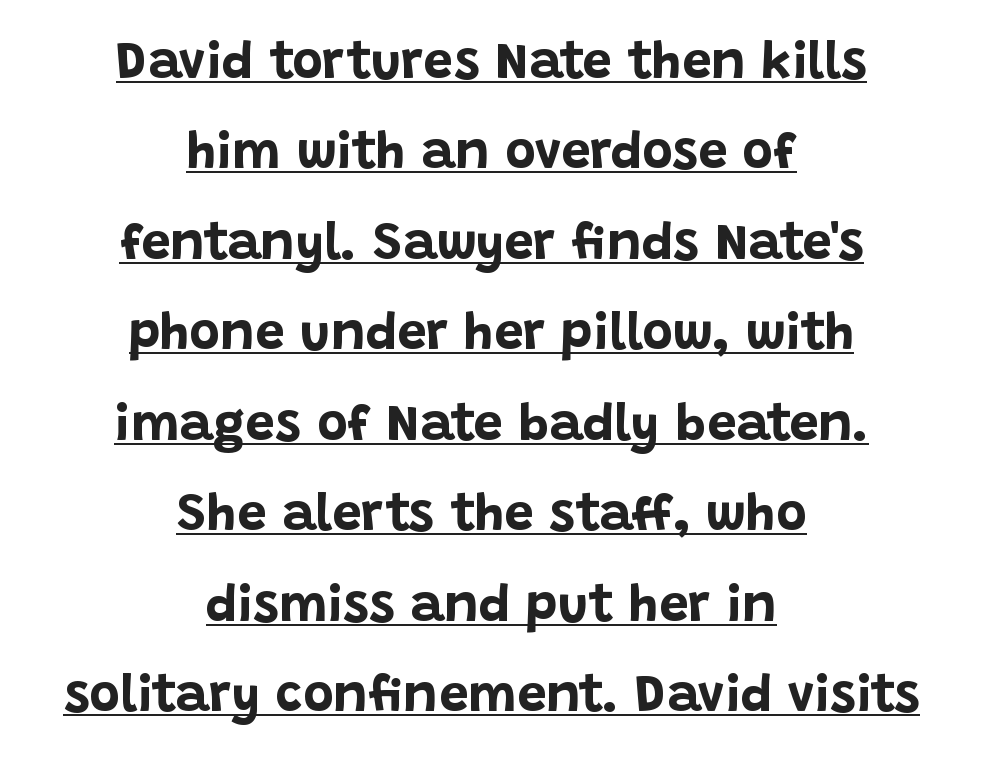
{"serif": "no", "italic": "no", "bold": "yes", "weight": "bold", "width": "normal", "stroke_contrast": "low", "x_height": "large", "monospaced": "no", "underline": "yes", "align": "center", "line_spacing_ratio": 1.74, "letter_spacing": "normal", "letter_spacing_em": 0.0, "glyph_px": 52}
